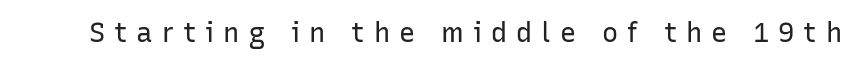
The image shows 27 px text type, upright; set unusually wide letter spacing (+0.33 em), not underlined.
